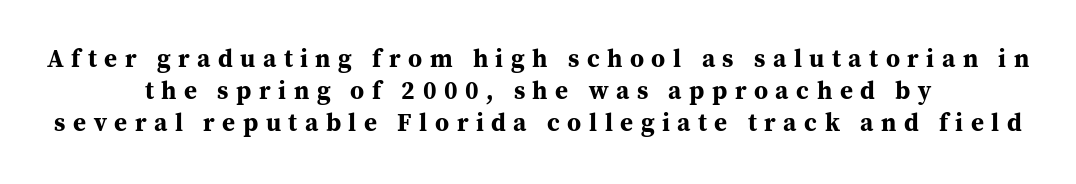
The image shows 25 px bold type, upright; set centered, normal line spacing (1.28x), unusually wide letter spacing (+0.3 em), not underlined.
